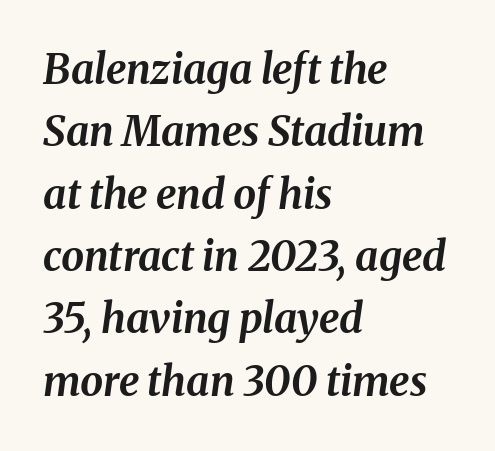
The image shows 41 px bold type, italic (leaning right); set left-aligned, normal line spacing (1.52x), normal letter spacing, not underlined; medium stroke contrast and a medium x-height.
